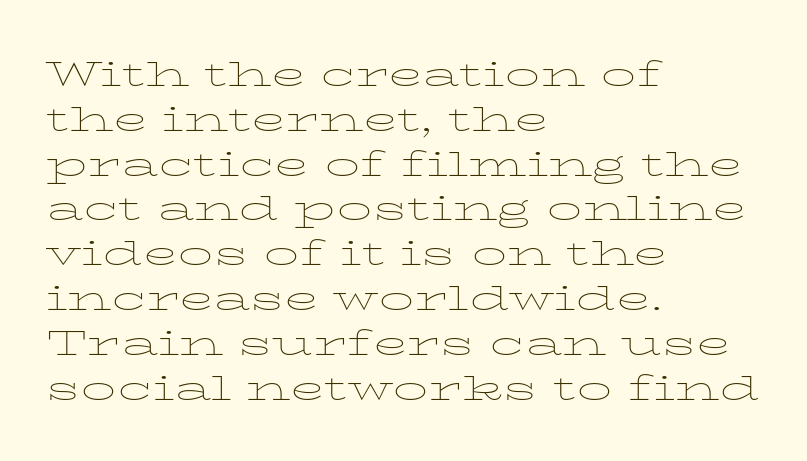
{"serif": "yes", "italic": "no", "bold": "no", "weight": "thin", "width": "wide", "stroke_contrast": "low", "x_height": "medium", "monospaced": "no", "underline": "no", "align": "left", "line_spacing": "normal", "line_spacing_ratio": 1.28, "letter_spacing": "normal", "letter_spacing_em": 0.0, "glyph_px": 35}
